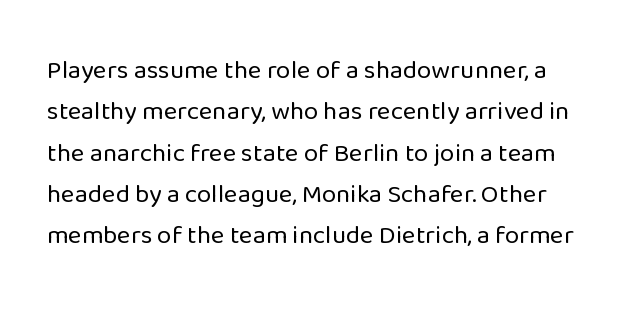
Q: Is the text bold? A: No.
Q: Is the text italic (slanted)? A: No, it is upright.
Q: Is the text underlined? A: No.
Q: Is the spacing between letters normal or unusually wide? A: Normal.
Q: Is the spacing between lines tight, normal or loose? A: Normal.
